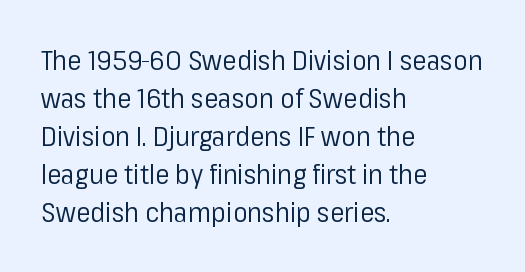
The image shows 27 px text type, upright; set left-aligned, normal line spacing (1.41x), normal letter spacing, not underlined.
